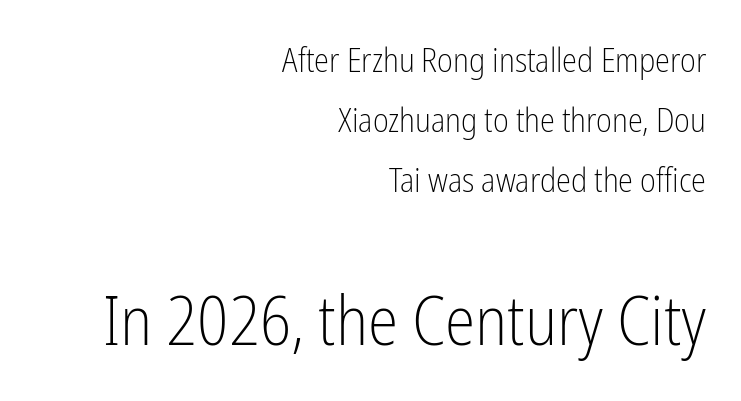
Bigger letters appear in the bottom chunk; the top chunk is reduced. A typesetter would call this proportional, since set widths differ per character. How are the letters spaced? Ordinarily, with no added tracking. No word sits above an underline. The type family on display is of the sans-serif kind.
